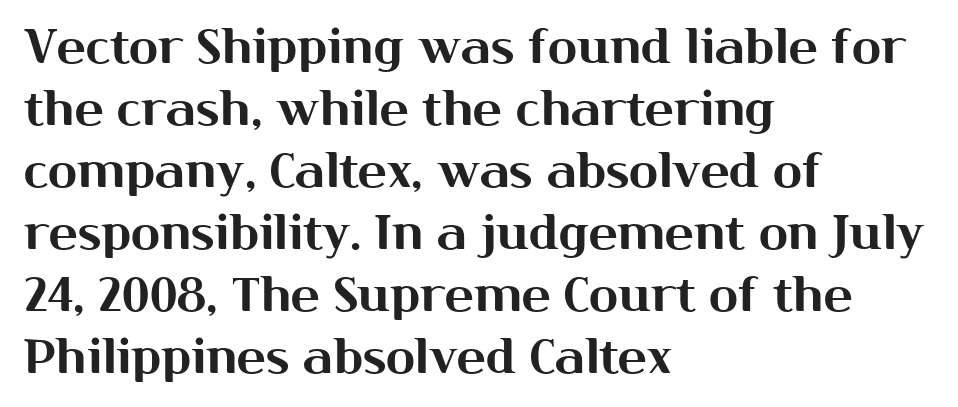
{"serif": "no", "italic": "no", "width": "normal", "stroke_contrast": "medium", "x_height": "medium", "monospaced": "no", "underline": "no", "align": "left", "line_spacing": "normal", "line_spacing_ratio": 1.29, "letter_spacing": "normal", "letter_spacing_em": 0.0, "glyph_px": 48}
